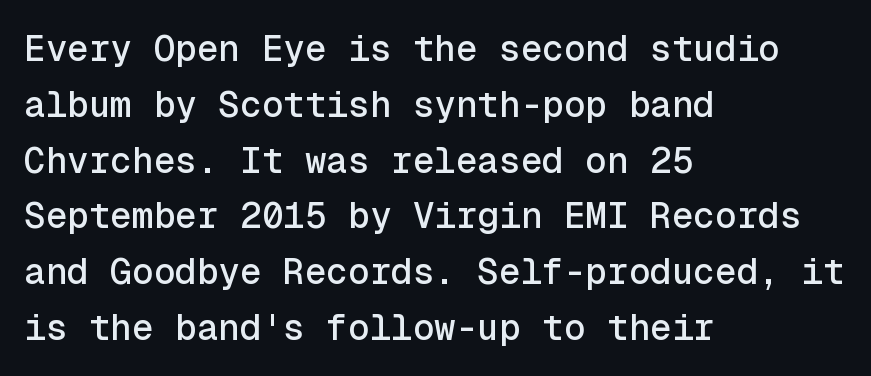
Q: Is the text italic (slanted)? A: No, it is upright.
Q: Is the typeface a serif or a sans-serif typeface? A: Sans-serif.
Q: Is the text underlined? A: No.
Q: How is the paragraph aligned? A: Left-aligned.
Q: Is the spacing between letters normal or unusually wide? A: Normal.
Q: Is the spacing between lines tight, normal or loose? A: Normal.
Q: Width (condensed, normal, or wide)? A: Normal.
Q: x-height? A: Medium.
Q: Monospaced? A: Yes.
